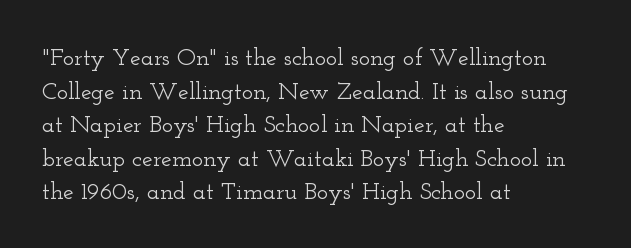
The image shows 24 px text type, upright; set left-aligned, normal line spacing (1.4x), normal letter spacing, not underlined.
